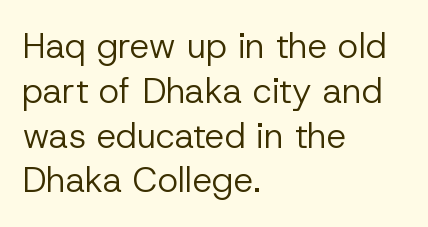
Alignment: flush left. Clear beneath every line of the passage. Posture: straight, roman, zero tilt. This reads as an unemphasized weight, regular at the heaviest. A typesetter would label this face a sans. Honestly, the letter spacing is just normal — you wouldn't notice it.
